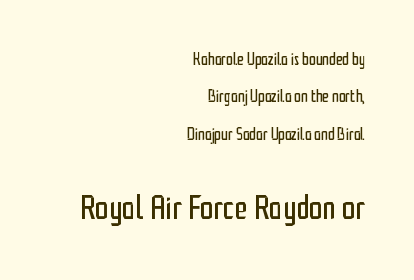
You could call the tracking neutral — neither tight nor loose. Right-aligned paragraph, ragged on the left. Reading down the column, the eye jumps a long way to each next line. The strokes carry an ordinary text weight at most. Posture: vertical.
